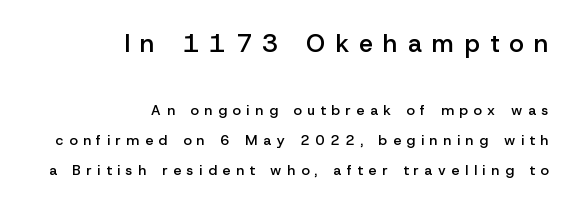
Q: Is the text bold? A: Semi-bold.
Q: Is the text italic (slanted)? A: No, it is upright.
Q: Is the text underlined? A: No.
Q: How is the paragraph aligned? A: Right-aligned.
Q: Is the spacing between letters normal or unusually wide? A: Unusually wide.
Q: Is the spacing between lines tight, normal or loose? A: Loose.
Q: Which block of text is set in a larger size, the first (top) or the second (bottom)? A: The first (top) one.
